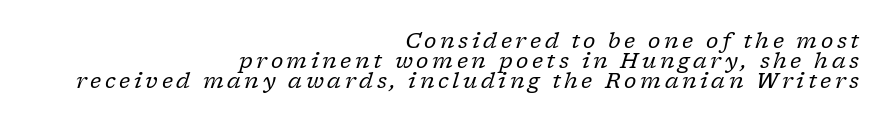
The image shows 21 px text type, italic (leaning right); set right-aligned, tight line spacing (0.96x), not underlined.
